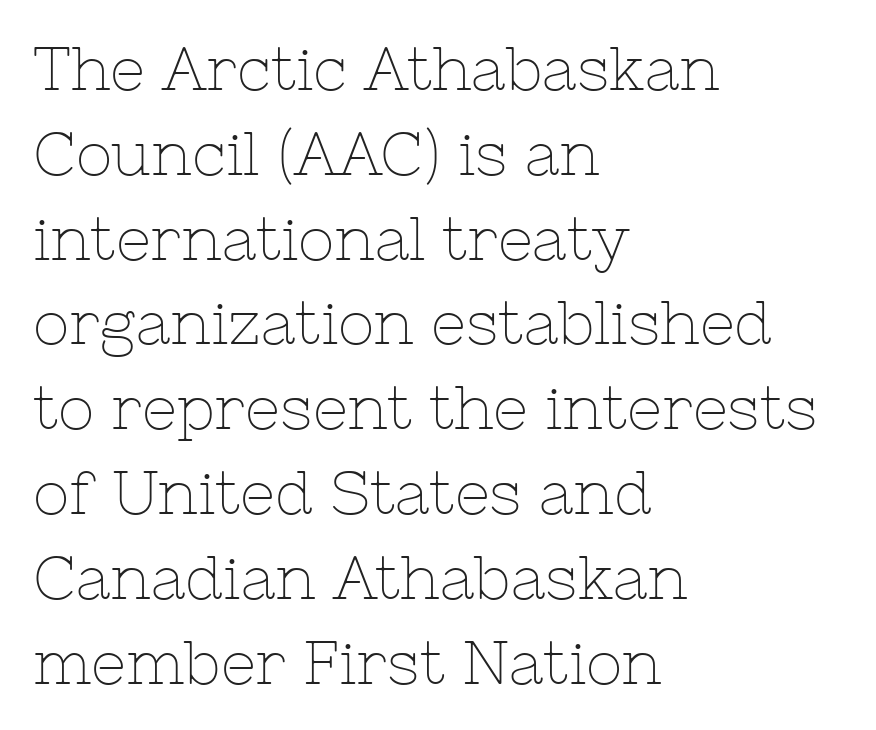
{"serif": "yes", "italic": "no", "bold": "no", "weight": "thin", "width": "normal", "stroke_contrast": "low", "x_height": "medium", "monospaced": "no", "underline": "no", "align": "left", "line_spacing": "normal", "line_spacing_ratio": 1.39, "letter_spacing": "normal", "letter_spacing_em": 0.0, "glyph_px": 61}
